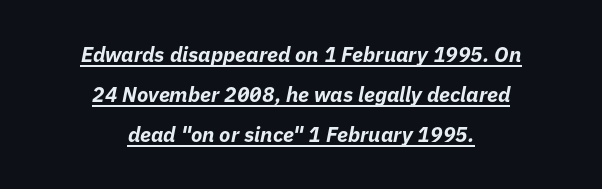
The image shows 21 px bold type, italic (leaning right); set centered, loose line spacing (1.91x), normal letter spacing, underlined.
